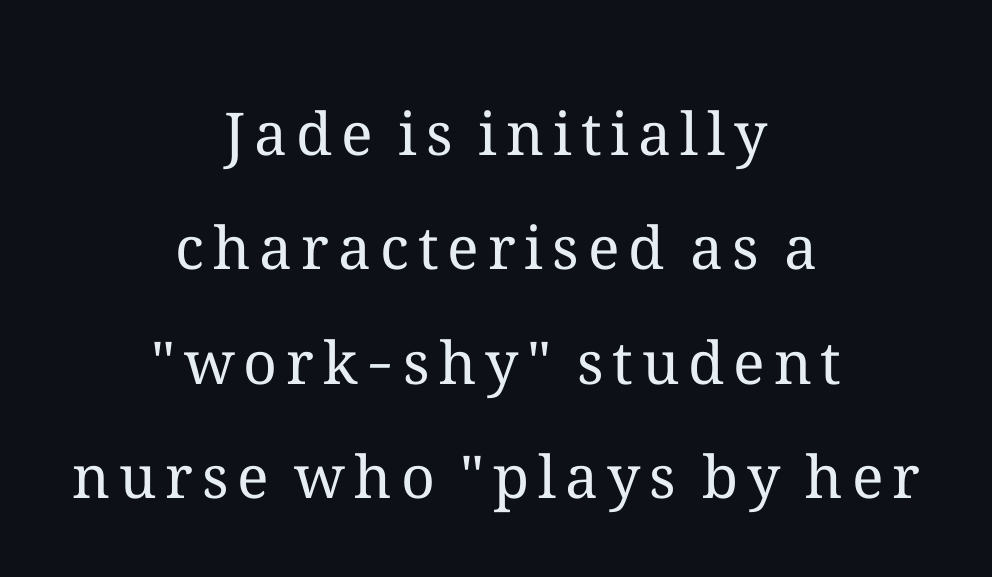
Q: Is the text bold? A: No.
Q: Is the text italic (slanted)? A: No, it is upright.
Q: Is the text underlined? A: No.
Q: How is the paragraph aligned? A: Centered.
Q: Is the spacing between lines tight, normal or loose? A: Loose.
Q: Width (condensed, normal, or wide)? A: Normal.
Q: Stroke contrast? A: Medium.
Q: x-height? A: Medium.
Q: Monospaced? A: No.
